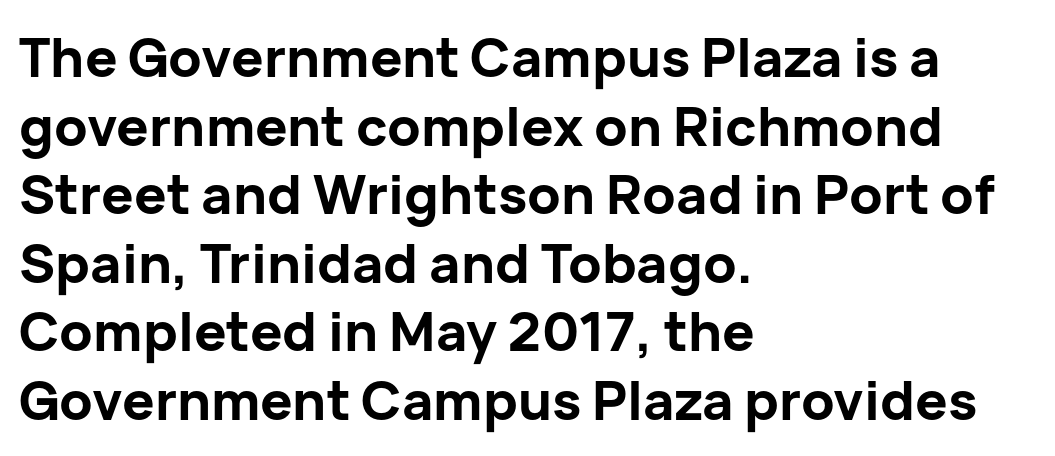
Q: Is the text bold? A: Yes.
Q: Is the text italic (slanted)? A: No, it is upright.
Q: Is the typeface a serif or a sans-serif typeface? A: Sans-serif.
Q: Is the text underlined? A: No.
Q: How is the paragraph aligned? A: Left-aligned.
Q: Is the spacing between letters normal or unusually wide? A: Normal.
Q: Is the spacing between lines tight, normal or loose? A: Normal.
Q: Width (condensed, normal, or wide)? A: Normal.
Q: Stroke contrast? A: Low.
Q: x-height? A: Medium.
Q: Monospaced? A: No.
